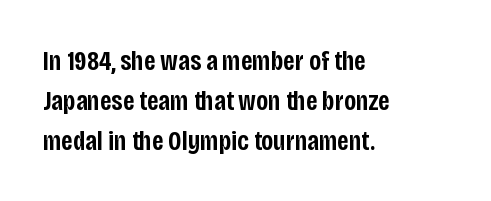
Q: Is the text bold? A: Semi-bold.
Q: Is the text italic (slanted)? A: No, it is upright.
Q: Is the typeface a serif or a sans-serif typeface? A: Sans-serif.
Q: Is the text underlined? A: No.
Q: How is the paragraph aligned? A: Left-aligned.
Q: Is the spacing between letters normal or unusually wide? A: Normal.
Q: Is the spacing between lines tight, normal or loose? A: Normal.
Q: Width (condensed, normal, or wide)? A: Condensed.
Q: Stroke contrast? A: Low.
Q: x-height? A: Large.
Q: Monospaced? A: No.
